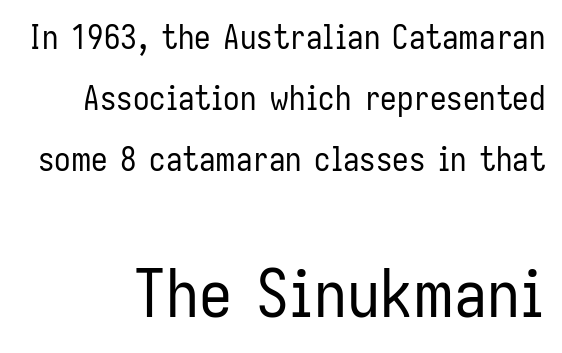
{"serif": "no", "italic": "no", "bold": "no", "weight": "regular", "width": "condensed", "stroke_contrast": "low", "x_height": "medium", "monospaced": "no", "underline": "no", "line_spacing_ratio": 1.85, "letter_spacing": "normal", "letter_spacing_em": 0.0, "larger_block": "second", "size_ratio": 2.0, "glyph_px": 66}
